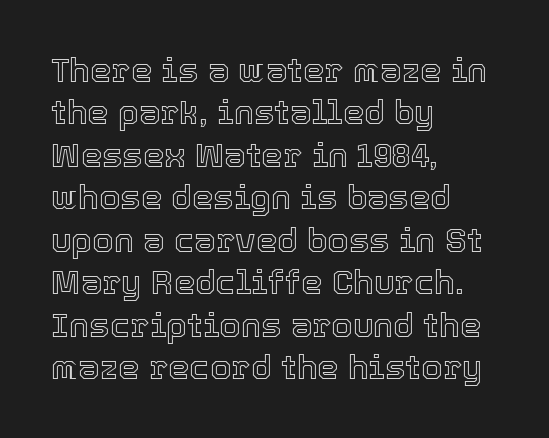
{"italic": "no", "width": "normal", "x_height": "medium", "monospaced": "no", "underline": "no", "align": "left", "line_spacing": "normal", "line_spacing_ratio": 1.25, "letter_spacing": "normal", "letter_spacing_em": 0.0, "glyph_px": 34}
